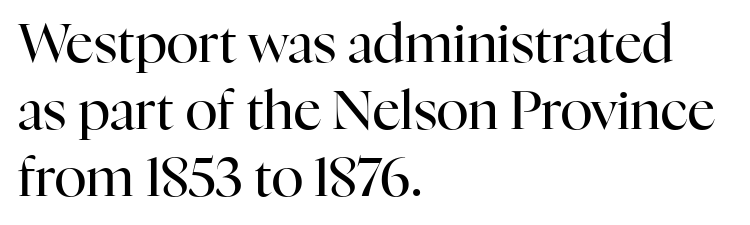
Q: Is the text bold? A: No.
Q: Is the text italic (slanted)? A: No, it is upright.
Q: Is the typeface a serif or a sans-serif typeface? A: Serif.
Q: Is the text underlined? A: No.
Q: How is the paragraph aligned? A: Left-aligned.
Q: Is the spacing between letters normal or unusually wide? A: Normal.
Q: Width (condensed, normal, or wide)? A: Normal.
Q: Stroke contrast? A: High.
Q: x-height? A: Medium.
Q: Monospaced? A: No.
